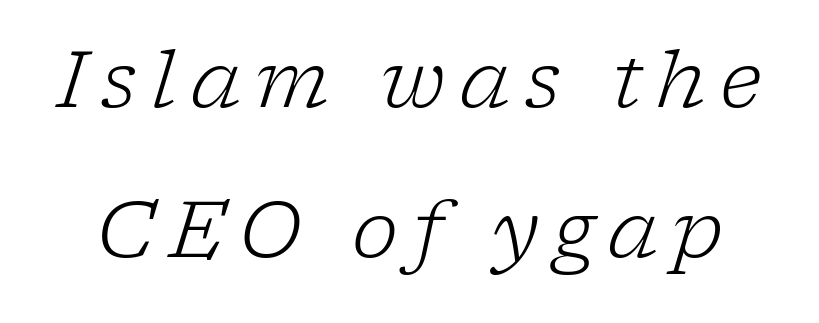
On a weight scale, this lands at 450 or below. Posture: slanted. This sample has the flowing, uneven cadence of proportional lettering. The designer dialed line spacing up above the default. The zone under the glyphs is completely vacant.
